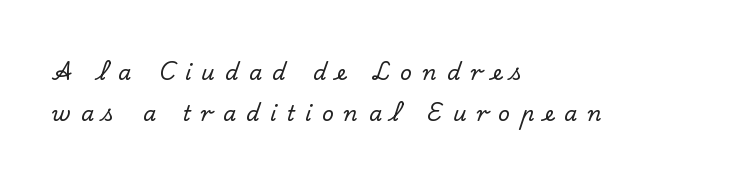
The image shows 21 px text type; set left-aligned, loose line spacing (1.97x), unusually wide letter spacing (+0.49 em), not underlined.
